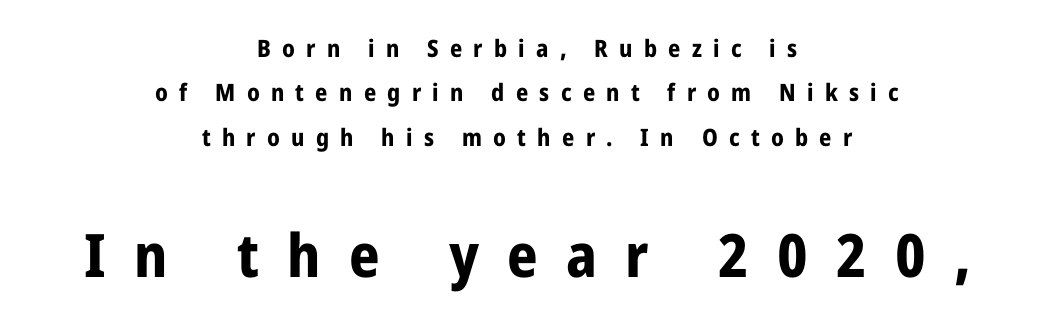
Q: Is the text bold? A: Yes.
Q: Is the text italic (slanted)? A: No, it is upright.
Q: Is the typeface a serif or a sans-serif typeface? A: Sans-serif.
Q: Is the text underlined? A: No.
Q: How is the paragraph aligned? A: Centered.
Q: Is the spacing between letters normal or unusually wide? A: Unusually wide.
Q: Which block of text is set in a larger size, the first (top) or the second (bottom)? A: The second (bottom) one.
Q: Width (condensed, normal, or wide)? A: Condensed.
Q: Stroke contrast? A: Low.
Q: x-height? A: Medium.
Q: Monospaced? A: No.
